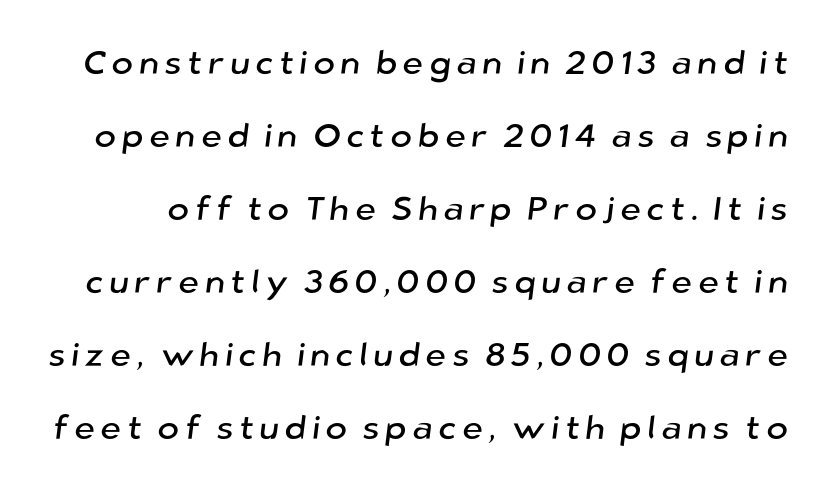
{"serif": "no", "width": "normal", "stroke_contrast": "low", "x_height": "medium", "monospaced": "no", "underline": "no", "line_spacing": "loose", "line_spacing_ratio": 2.21, "glyph_px": 33}
